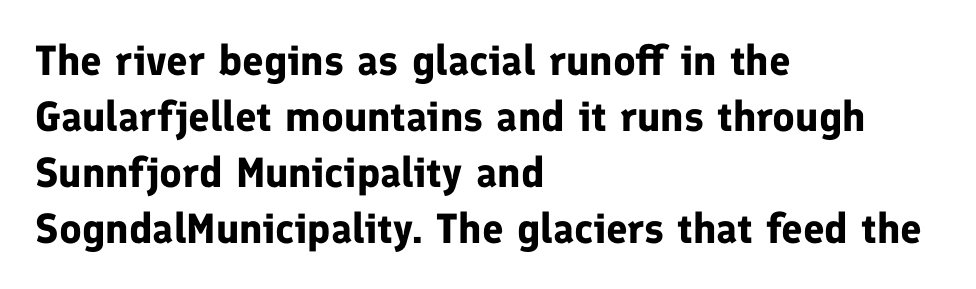
{"serif": "no", "italic": "no", "bold": "yes", "weight": "bold", "width": "normal", "stroke_contrast": "low", "x_height": "medium", "monospaced": "no", "underline": "no", "align": "left", "line_spacing": "normal", "line_spacing_ratio": 1.33, "letter_spacing": "normal", "letter_spacing_em": 0.0, "glyph_px": 42}
